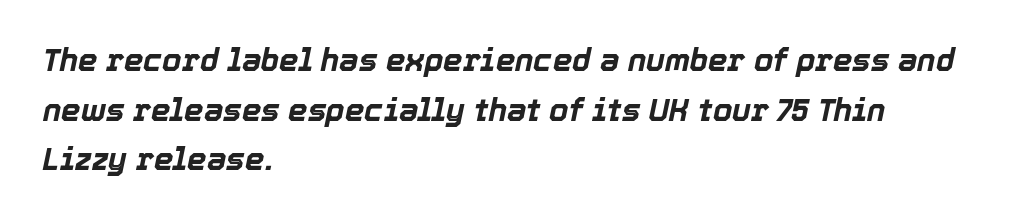
These lines stack with their left ends in a neat column. The font is running at its bold setting. These lines are rendered in a variable-pitch font. A typesetter would call this zero additional tracking. Rendered with sloped, italic letterforms.
